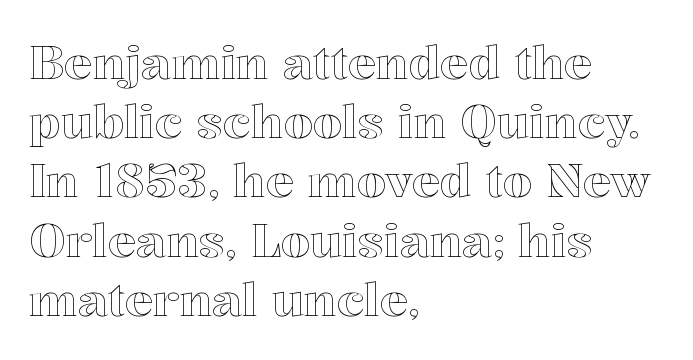
The image shows 47 px text type, upright; set left-aligned, normal line spacing (1.26x), normal letter spacing, not underlined; a medium x-height.
